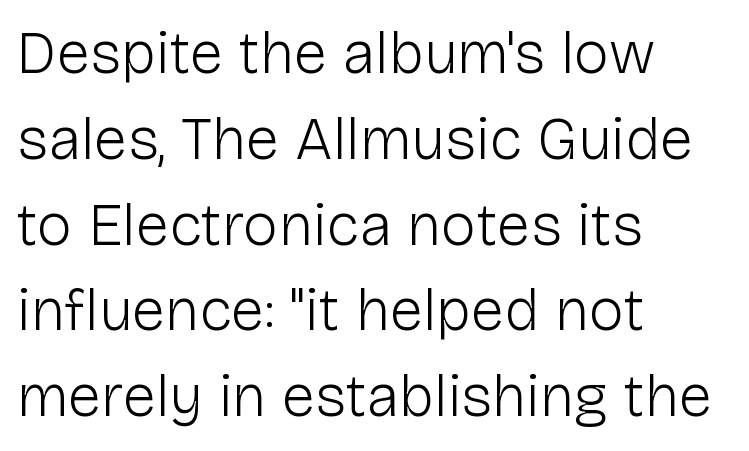
{"serif": "no", "italic": "no", "bold": "no", "weight": "light", "width": "normal", "stroke_contrast": "low", "x_height": "medium", "monospaced": "no", "underline": "no", "align": "left", "line_spacing": "normal", "line_spacing_ratio": 1.43, "letter_spacing": "normal", "letter_spacing_em": 0.0, "glyph_px": 60}
